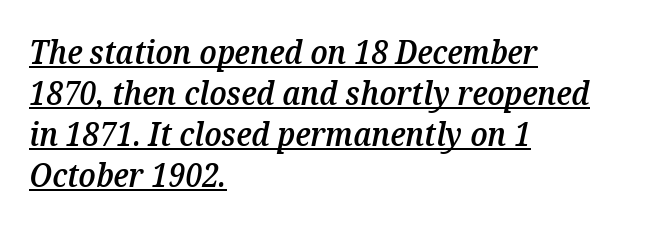
Q: Is the text bold? A: Semi-bold.
Q: Is the text italic (slanted)? A: Yes, it leans right by about 12 degrees.
Q: Is the text underlined? A: Yes.
Q: How is the paragraph aligned? A: Left-aligned.
Q: Is the spacing between letters normal or unusually wide? A: Normal.
Q: Is the spacing between lines tight, normal or loose? A: Normal.
Q: Width (condensed, normal, or wide)? A: Normal.
Q: Stroke contrast? A: Medium.
Q: x-height? A: Medium.
Q: Monospaced? A: No.
